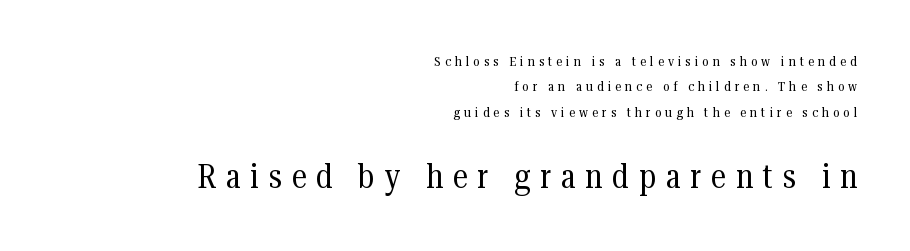
The image shows 34 px regular-weight, condensed serif type, upright; set right-aligned, line spacing 1.81x, unusually wide letter spacing (+0.29 em), not underlined; the second (bottom) block is 2.43x larger; medium stroke contrast and a medium x-height.
